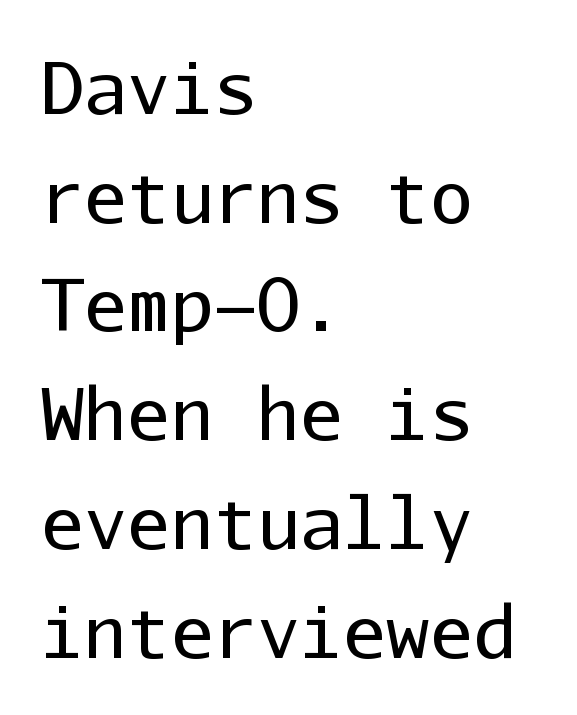
The horizontal fit of the characters is conventional and even. Spacing verdict: monospaced, one width for all characters. Ink coverage per letter is moderate at most. Note: no serifs on the glyphs. In CSS terms this would be text-align: left. This sample uses an upright cut, with every glyph sitting square on the baseline.
